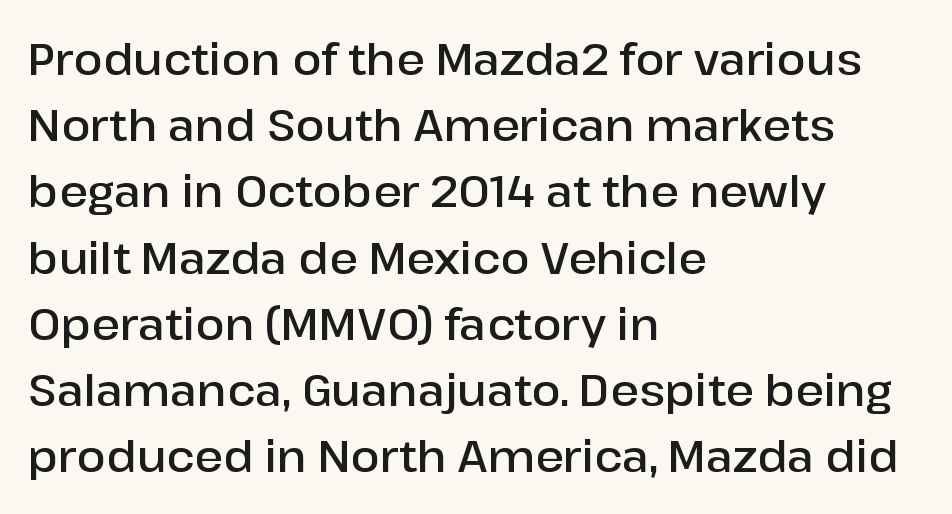
Q: Is the text bold? A: Semi-bold.
Q: Is the text italic (slanted)? A: No, it is upright.
Q: Is the typeface a serif or a sans-serif typeface? A: Sans-serif.
Q: Is the text underlined? A: No.
Q: How is the paragraph aligned? A: Left-aligned.
Q: Is the spacing between letters normal or unusually wide? A: Normal.
Q: Is the spacing between lines tight, normal or loose? A: Normal.
Q: Width (condensed, normal, or wide)? A: Normal.
Q: Stroke contrast? A: Low.
Q: x-height? A: Medium.
Q: Monospaced? A: No.
